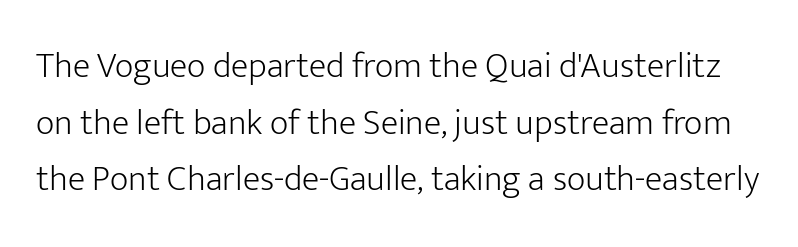
{"serif": "no", "italic": "no", "bold": "no", "weight": "light", "width": "normal", "stroke_contrast": "low", "x_height": "medium", "monospaced": "no", "underline": "no", "line_spacing": "normal", "line_spacing_ratio": 1.57, "letter_spacing": "normal", "letter_spacing_em": 0.0, "glyph_px": 36}
